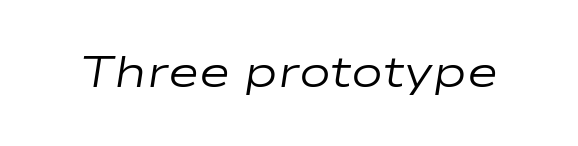
Compared with ordinary roman type, these characters are visibly tilted. Nobody drew a line under any word here. Is the type heavy? It reads as light-to-regular instead. Note the varied advance widths — an 'i' is clearly narrower than an 'm'. There is no visible air inserted between adjacent glyphs.
